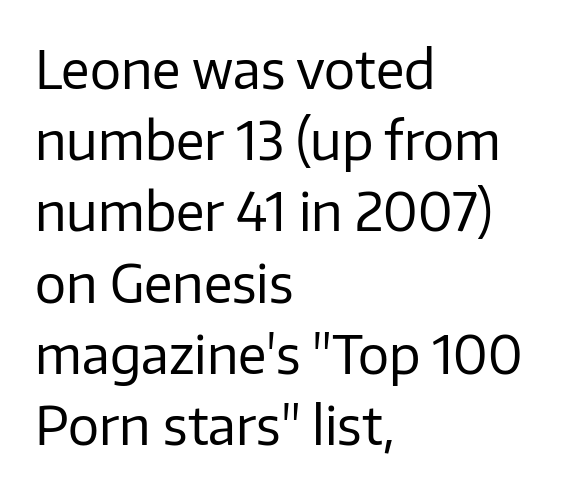
The weight tops out at a normal text grade. Nope, no serifs anywhere on these letters. Posture: straight, roman, zero tilt. There is no visible air inserted between adjacent glyphs. Varying glyph widths throughout — classic text-font behaviour. The rendering uses a moderate line-height, typical for paragraphs.
